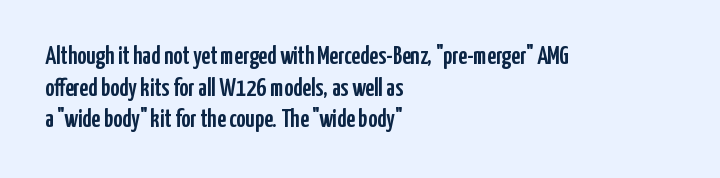
The rows are spaced the way most documents space them. No extra tracking has been applied to these lines. Which margin do the lines hug? The left one — the right edge is uneven. The gap between lines stays unmarked. If you drew a line through each stem, it would be perfectly vertical.
